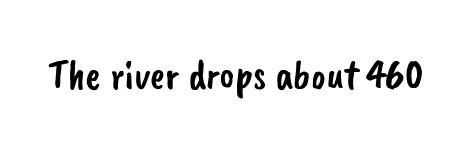
The image shows 41 px sans-serif type; set normal letter spacing, not underlined; low stroke contrast and a small x-height.
